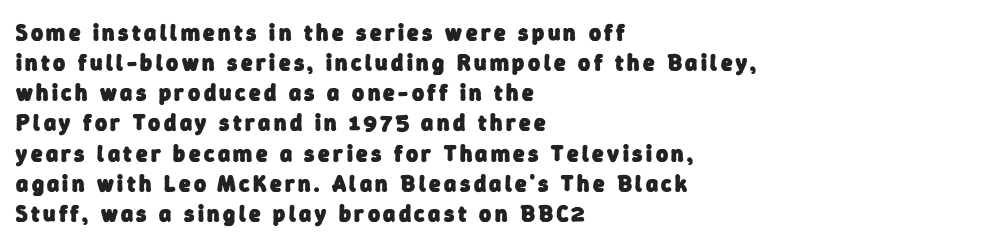
If you measured baseline to baseline, you'd find a middling distance. The passage shown is emphatically bold. The setting favours the left margin, as ordinary paragraphs usually do. The space beneath each line is pristine and unruled.
